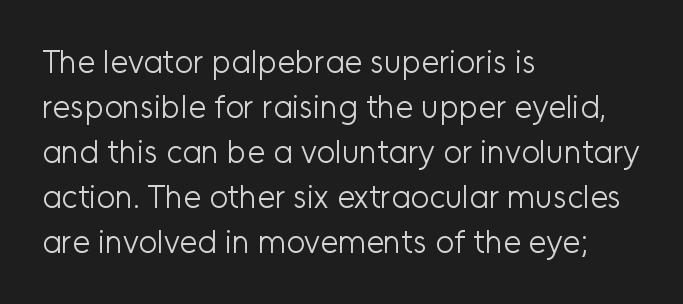
{"serif": "no", "italic": "no", "bold": "no", "weight": "light", "width": "normal", "stroke_contrast": "low", "x_height": "medium", "monospaced": "no", "underline": "no", "align": "left", "line_spacing": "normal", "line_spacing_ratio": 1.41, "letter_spacing": "normal", "letter_spacing_em": 0.0, "glyph_px": 32}
